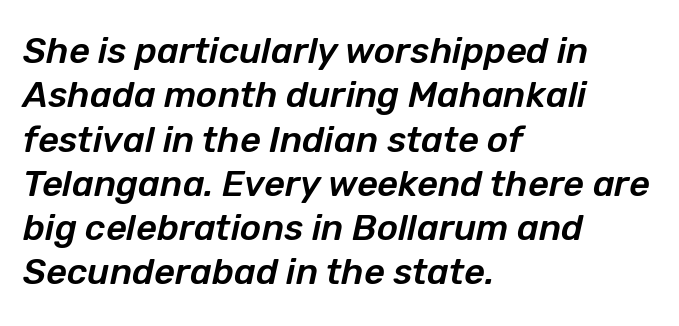
Each line starts at the same left margin while the right side varies. Words appear dense and cohesive because spacing is normal. The words here are not underlined. Style check: oblique.
